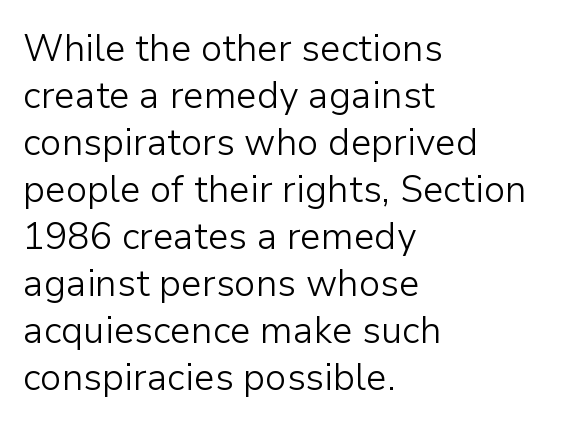
{"serif": "no", "italic": "no", "bold": "no", "weight": "light", "width": "normal", "stroke_contrast": "low", "x_height": "medium", "monospaced": "no", "underline": "no", "align": "left", "line_spacing": "normal", "line_spacing_ratio": 1.27, "letter_spacing": "normal", "letter_spacing_em": 0.0, "glyph_px": 37}
